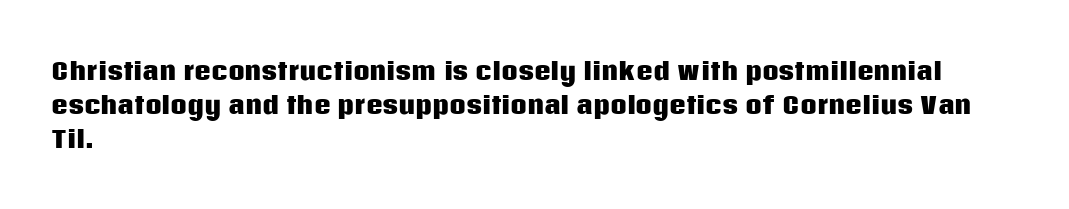
{"italic": "no", "bold": "yes", "underline": "no", "align": "left", "line_spacing": "normal", "line_spacing_ratio": 1.47, "letter_spacing": "normal", "letter_spacing_em": 0.0, "glyph_px": 23}
